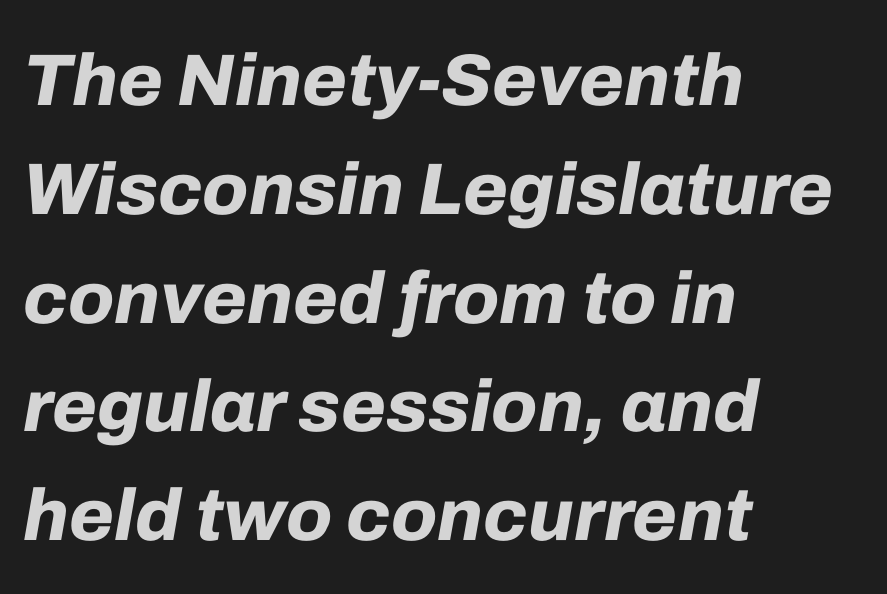
{"italic": "yes", "lean": "right", "slant_degrees": 10, "bold": "yes", "weight": "bold", "width": "normal", "stroke_contrast": "low", "x_height": "medium", "monospaced": "no", "underline": "no", "align": "left", "line_spacing": "normal", "line_spacing_ratio": 1.49, "letter_spacing": "normal", "letter_spacing_em": 0.0, "glyph_px": 73}
